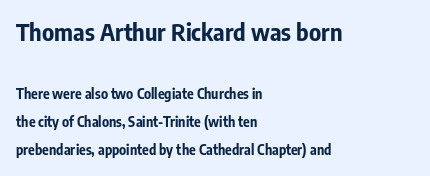
The image shows 24 px bold type, upright; set left-aligned, loose line spacing (2.02x), normal letter spacing, not underlined; the first (top) block is 1.71x larger.
